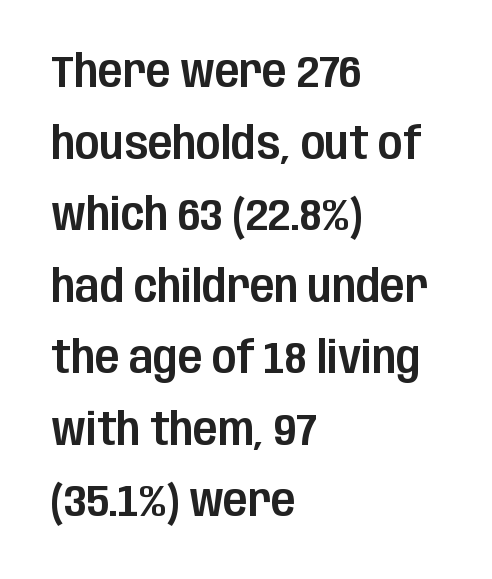
The image shows 45 px condensed sans-serif type, upright; set left-aligned, normal line spacing (1.59x), normal letter spacing, not underlined; low stroke contrast and a large x-height.
